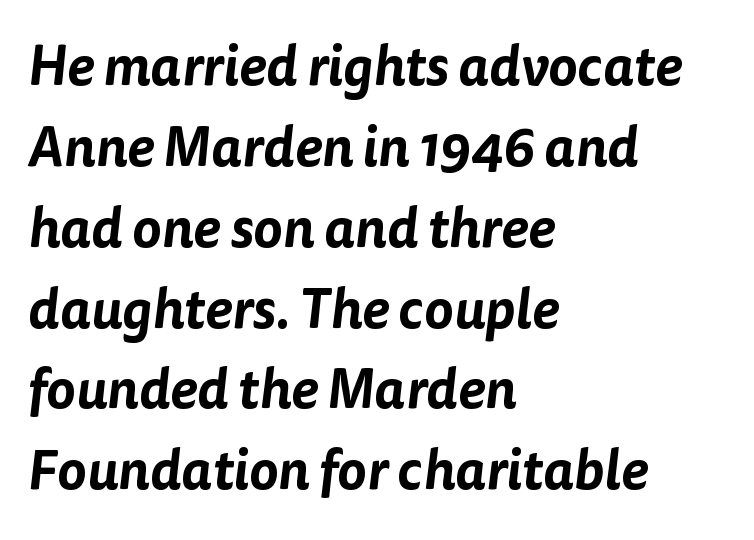
Q: Is the typeface a serif or a sans-serif typeface? A: Sans-serif.
Q: Is the text underlined? A: No.
Q: How is the paragraph aligned? A: Left-aligned.
Q: Is the spacing between letters normal or unusually wide? A: Normal.
Q: Is the spacing between lines tight, normal or loose? A: Normal.
Q: Width (condensed, normal, or wide)? A: Normal.
Q: Stroke contrast? A: Low.
Q: x-height? A: Medium.
Q: Monospaced? A: No.
